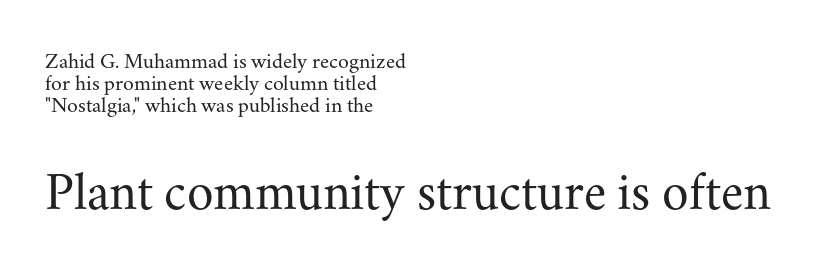
Looks like regular typesetting: each glyph gets only the width it needs. The rendering anchors every line to the left-hand side. How are the letters spaced? Ordinarily, with no added tracking. Style check: upright. The emphasis by scale lands on block number two, below. Very little white space separates one row of letters from the next.
